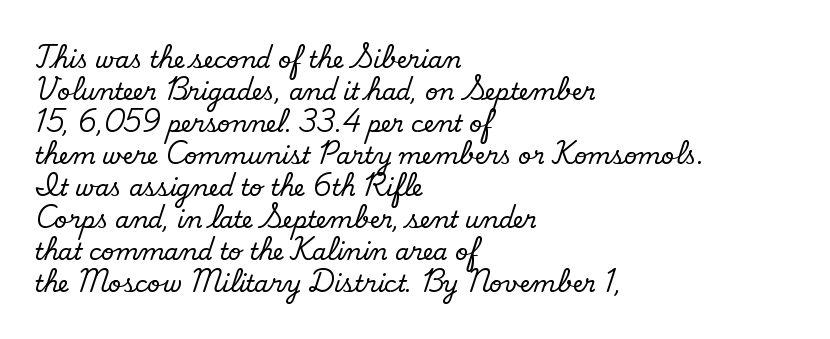
{"bold": "no", "underline": "no", "align": "left", "line_spacing": "normal", "line_spacing_ratio": 1.39, "letter_spacing": "normal", "letter_spacing_em": 0.0, "glyph_px": 23}
